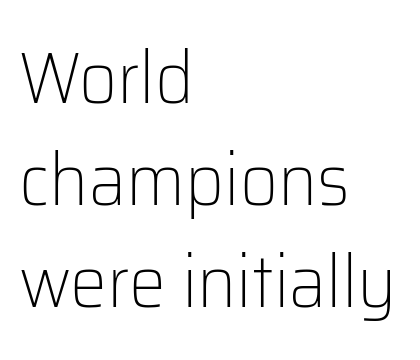
Q: Is the text bold? A: No.
Q: Is the text italic (slanted)? A: No, it is upright.
Q: Is the typeface a serif or a sans-serif typeface? A: Sans-serif.
Q: Is the text underlined? A: No.
Q: How is the paragraph aligned? A: Left-aligned.
Q: Is the spacing between letters normal or unusually wide? A: Normal.
Q: Is the spacing between lines tight, normal or loose? A: Normal.
Q: Width (condensed, normal, or wide)? A: Normal.
Q: Stroke contrast? A: Low.
Q: x-height? A: Medium.
Q: Monospaced? A: No.
